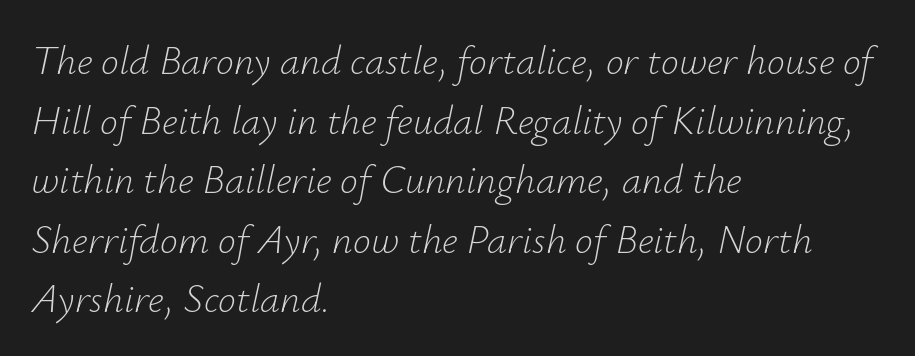
{"italic": "yes", "lean": "right", "slant_degrees": 12, "bold": "no", "weight": "light", "width": "normal", "stroke_contrast": "low", "x_height": "small", "monospaced": "no", "underline": "no", "align": "left", "line_spacing": "normal", "line_spacing_ratio": 1.49, "letter_spacing": "normal", "letter_spacing_em": 0.0, "glyph_px": 40}
